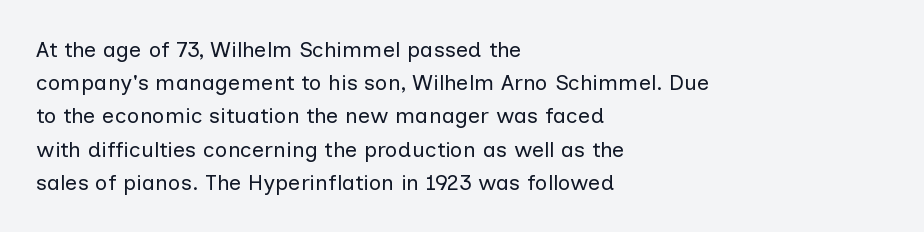
Q: Is the text bold? A: No.
Q: Is the text italic (slanted)? A: No, it is upright.
Q: Is the text underlined? A: No.
Q: How is the paragraph aligned? A: Left-aligned.
Q: Is the spacing between letters normal or unusually wide? A: Normal.
Q: Is the spacing between lines tight, normal or loose? A: Normal.
